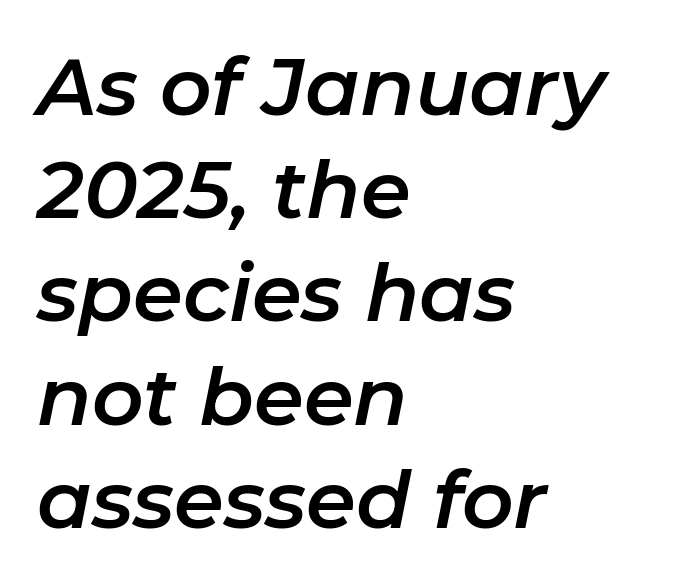
Q: Is the text italic (slanted)? A: Yes, it leans right by about 11 degrees.
Q: Is the text underlined? A: No.
Q: How is the paragraph aligned? A: Left-aligned.
Q: Is the spacing between letters normal or unusually wide? A: Normal.
Q: Is the spacing between lines tight, normal or loose? A: Normal.
Q: Width (condensed, normal, or wide)? A: Normal.
Q: Stroke contrast? A: Low.
Q: x-height? A: Medium.
Q: Monospaced? A: No.
